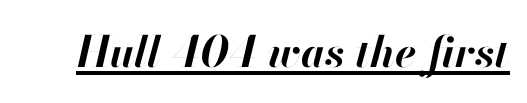
A typesetter would mark this as italic. Students, observe the line beneath the letters — that is underlining. This sample uses plain, unmodified letter spacing. These lines carry a lot of weight — the face is fully bold. Each letter keeps its own natural width here, so spacing adapts to shape.
